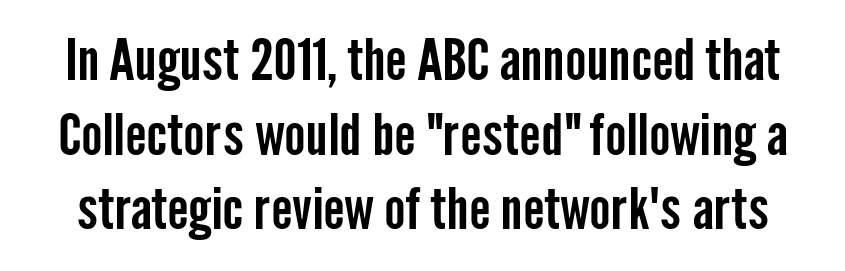
{"serif": "no", "italic": "no", "width": "condensed", "stroke_contrast": "low", "x_height": "medium", "monospaced": "no", "underline": "no", "line_spacing": "normal", "line_spacing_ratio": 1.31, "letter_spacing": "normal", "letter_spacing_em": 0.0, "glyph_px": 57}
